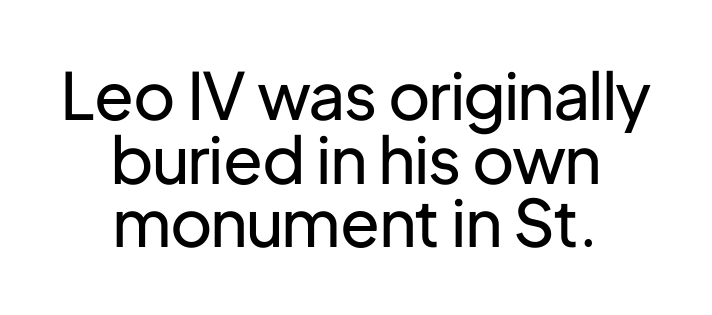
Q: Is the text bold? A: No.
Q: Is the text italic (slanted)? A: No, it is upright.
Q: Is the typeface a serif or a sans-serif typeface? A: Sans-serif.
Q: Is the text underlined? A: No.
Q: How is the paragraph aligned? A: Centered.
Q: Is the spacing between letters normal or unusually wide? A: Normal.
Q: Is the spacing between lines tight, normal or loose? A: Tight.
Q: Width (condensed, normal, or wide)? A: Normal.
Q: Stroke contrast? A: Low.
Q: x-height? A: Medium.
Q: Monospaced? A: No.
